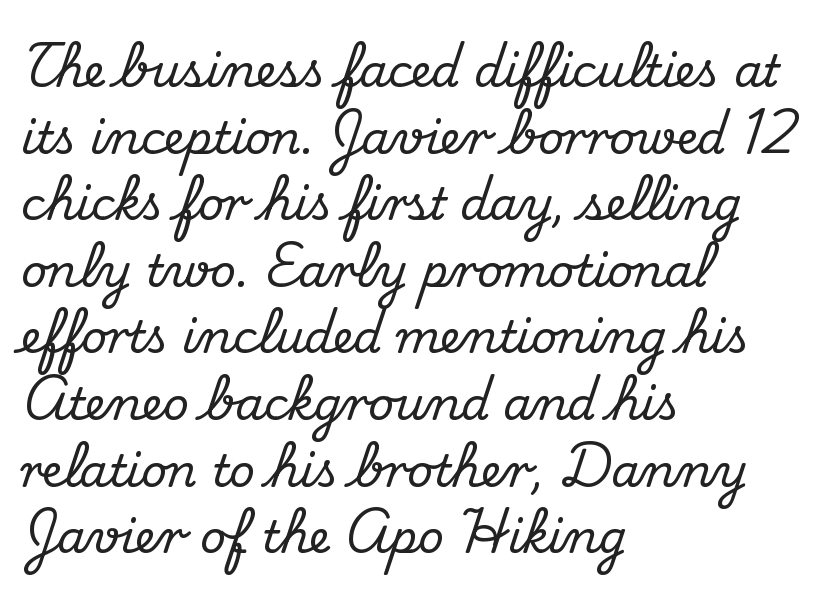
The image shows 45 px serif type; set left-aligned, normal line spacing (1.48x), normal letter spacing, not underlined; medium stroke contrast and a small x-height.
